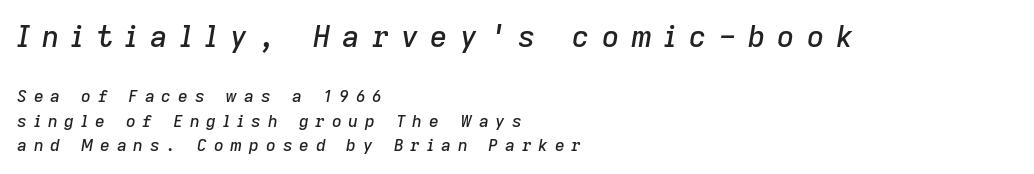
The image shows 30 px text type, italic (leaning right); set left-aligned, normal line spacing (1.46x), unusually wide letter spacing (+0.4 em), not underlined; the first (top) block is 1.76x larger; low stroke contrast and a medium x-height.
